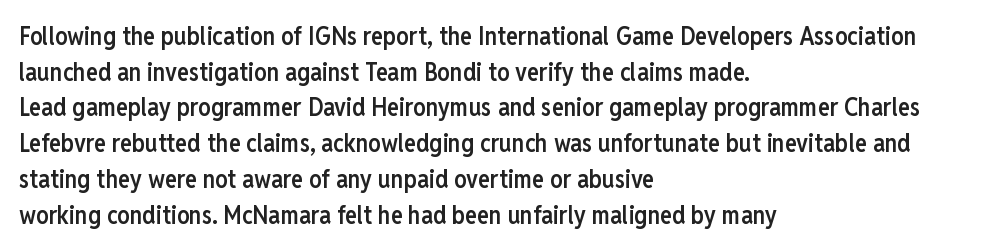
The vertical gap from one line to the next is medium. Which margin do the lines hug? The left one — the right edge is uneven. If you drew a line through each stem, it would be perfectly vertical. Has an underline been added? It has not.
